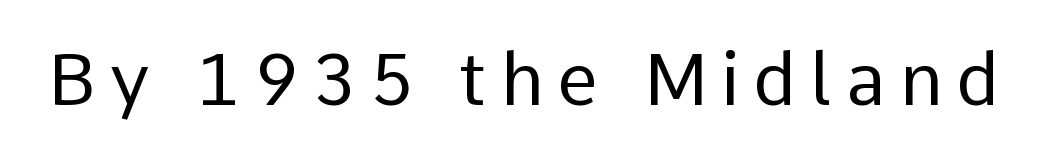
The image shows 72 px regular-weight sans-serif type, upright; set not underlined; low stroke contrast and a medium x-height.
